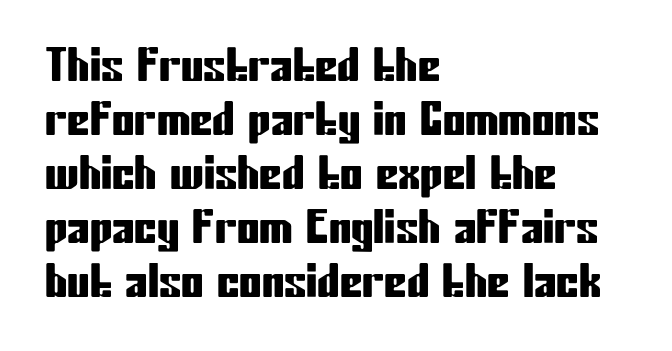
Italic? Not at all — the glyphs are vertical. These lines are rendered in a variable-pitch font. There is no visible air inserted between adjacent glyphs. Observe the absence of serifs on each vertical stroke in this sample. One-word summary of the alignment: left.
